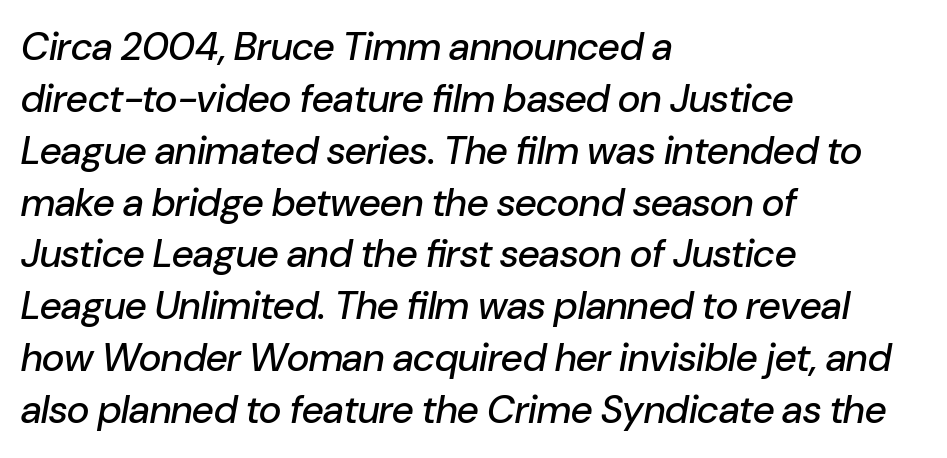
The image shows 39 px text type, italic (leaning right); set left-aligned, normal line spacing (1.33x), normal letter spacing, not underlined; low stroke contrast and a medium x-height.
